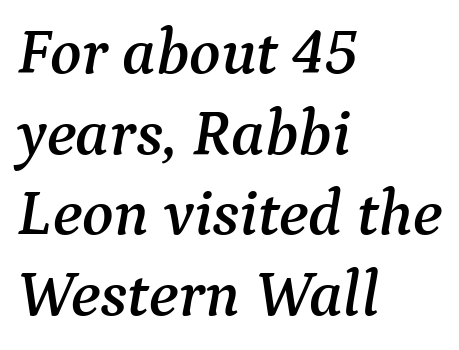
The letters carry serifs — small finishing strokes at the ends of their stems. The paragraph shown leans on its left margin. Spacing verdict: proportional, widths tailored to each character. The rendering applies a slant to the glyphs. Descenders hang freely into open space.
